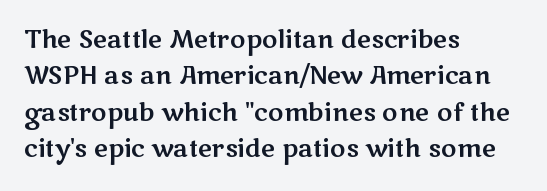
A normal amount of white space separates one row of letters from the next. Is there any slant? The stems are plumb. Nobody touched the tracking dial on this one. Quick note: underline off.
